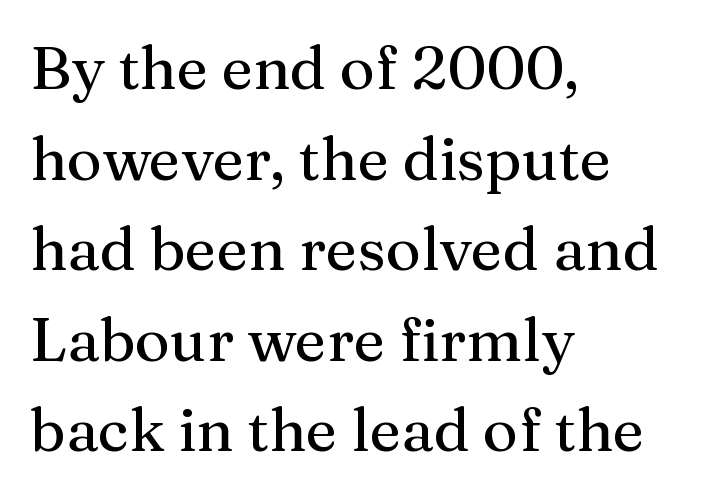
The face used here is proportionally spaced, like ordinary book or web type. Every stem runs plumb, perpendicular to the baseline. Plain, unruled lines of type. Does extra space separate the letters? No, they use regular spacing. The rendering uses a moderate line-height, typical for paragraphs.
